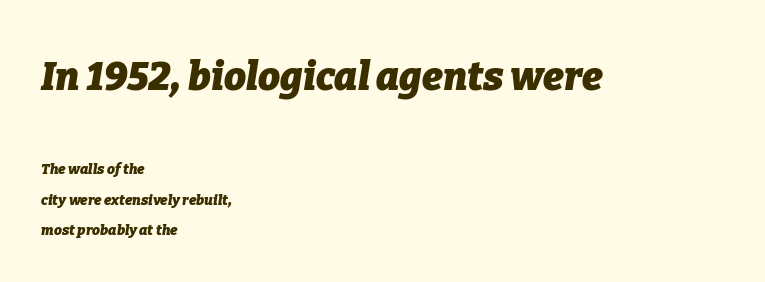
{"italic": "yes", "lean": "right", "slant_degrees": 9, "bold": "yes", "weight": "heavy", "width": "normal", "stroke_contrast": "low", "x_height": "medium", "monospaced": "no", "underline": "no", "align": "left", "line_spacing": "loose", "line_spacing_ratio": 2.16, "letter_spacing": "normal", "letter_spacing_em": 0.0, "larger_block": "first", "size_ratio": 2.79, "glyph_px": 39}
